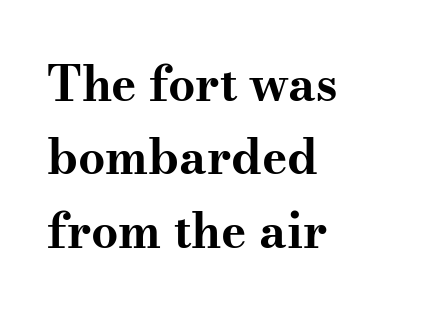
Q: Is the text bold? A: Yes.
Q: Is the text italic (slanted)? A: No, it is upright.
Q: Is the typeface a serif or a sans-serif typeface? A: Serif.
Q: Is the text underlined? A: No.
Q: How is the paragraph aligned? A: Left-aligned.
Q: Is the spacing between letters normal or unusually wide? A: Normal.
Q: Is the spacing between lines tight, normal or loose? A: Normal.
Q: Width (condensed, normal, or wide)? A: Wide.
Q: Stroke contrast? A: Medium.
Q: x-height? A: Small.
Q: Monospaced? A: No.
